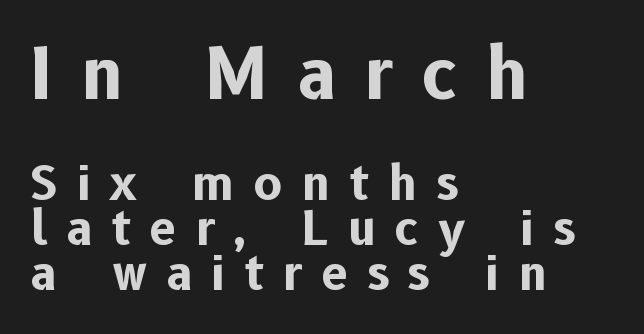
The tracking jumps out immediately: characters are airy and widely separated. Is there much room between lines? No — they nearly touch. Typographically, this falls in the sans-serif category. Character widths vary here, with narrow letters taking less room than wide ones. Nope, not italic — everything's standing straight. A bare baseline throughout the passage.
